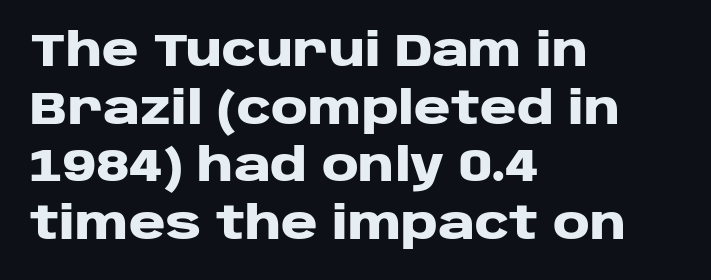
Q: Is the text bold? A: Yes.
Q: Is the text italic (slanted)? A: No, it is upright.
Q: Is the typeface a serif or a sans-serif typeface? A: Sans-serif.
Q: Is the text underlined? A: No.
Q: How is the paragraph aligned? A: Left-aligned.
Q: Is the spacing between letters normal or unusually wide? A: Normal.
Q: Is the spacing between lines tight, normal or loose? A: Normal.
Q: Width (condensed, normal, or wide)? A: Wide.
Q: Stroke contrast? A: Low.
Q: x-height? A: Large.
Q: Monospaced? A: No.
